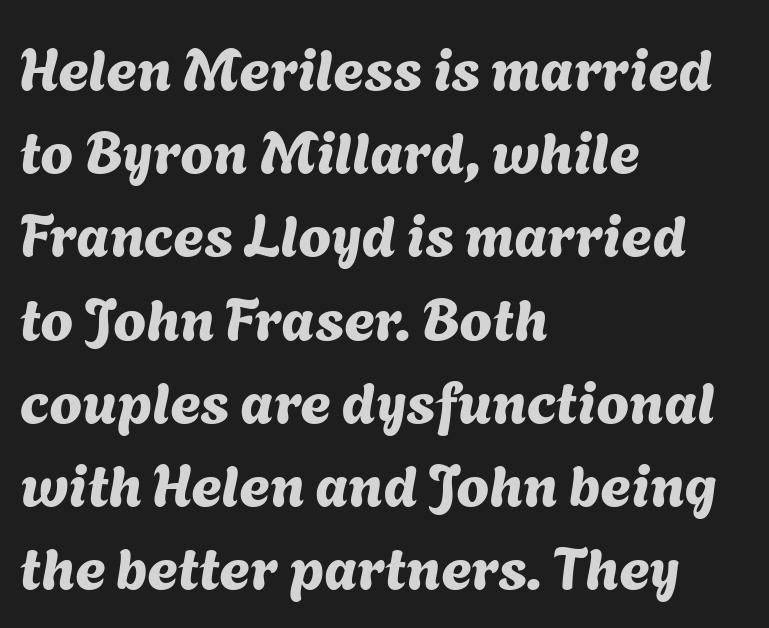
The string is rendered with underlining switched off. Caption: standard tracking, unaltered. The letters advance in unequal steps, a hallmark of proportional type. Typeset ragged right — the left edge is the straight one.
